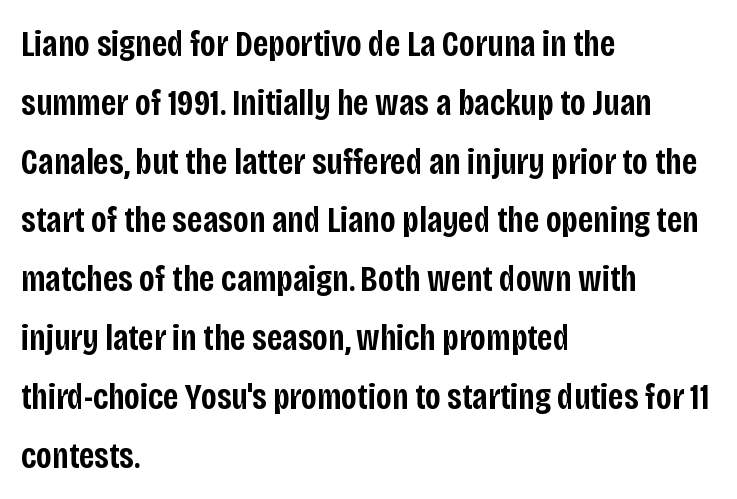
Honestly, the row spacing looks completely unremarkable. The font's upright variant was chosen for this text. The rendering shows plain stroke endings on the letterforms — a sans-serif design. Look at the stroke-to-counter ratio: somewhat heavy, a semibold. Look at the tracking — it's just the regular setting, nothing added. Is this a fixed-width face? No — the glyphs have proportional, varying widths.
